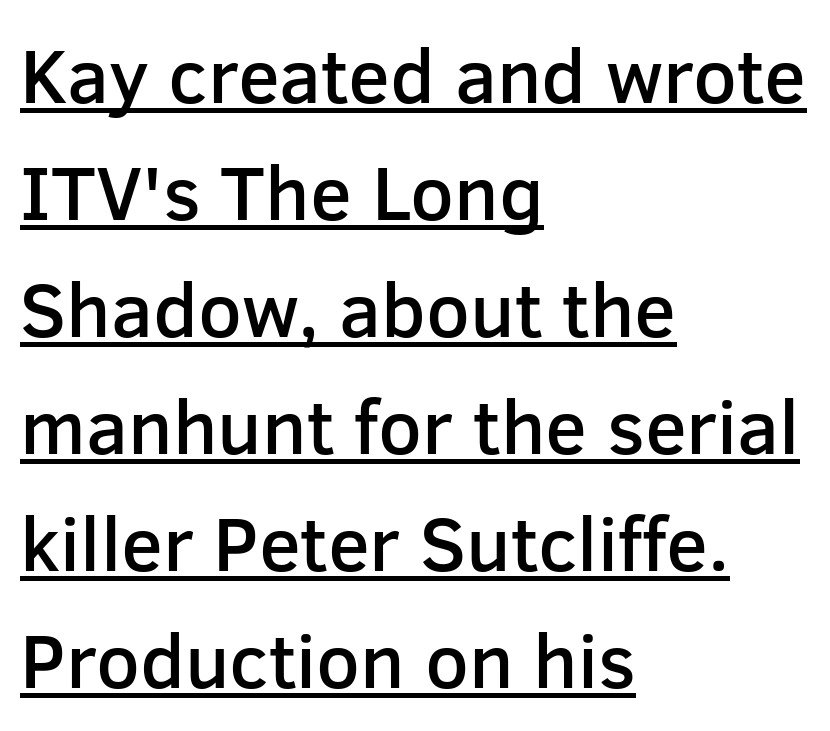
The image shows 77 px semibold sans-serif type, upright; set left-aligned, normal line spacing (1.52x), normal letter spacing, underlined; low stroke contrast and a medium x-height.
